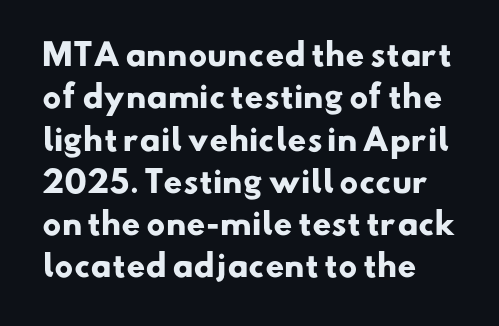
Q: Is the text bold? A: Yes.
Q: Is the typeface a serif or a sans-serif typeface? A: Sans-serif.
Q: Is the text underlined? A: No.
Q: Is the spacing between letters normal or unusually wide? A: Normal.
Q: Is the spacing between lines tight, normal or loose? A: Normal.
Q: Width (condensed, normal, or wide)? A: Normal.
Q: Stroke contrast? A: Low.
Q: x-height? A: Small.
Q: Monospaced? A: No.
